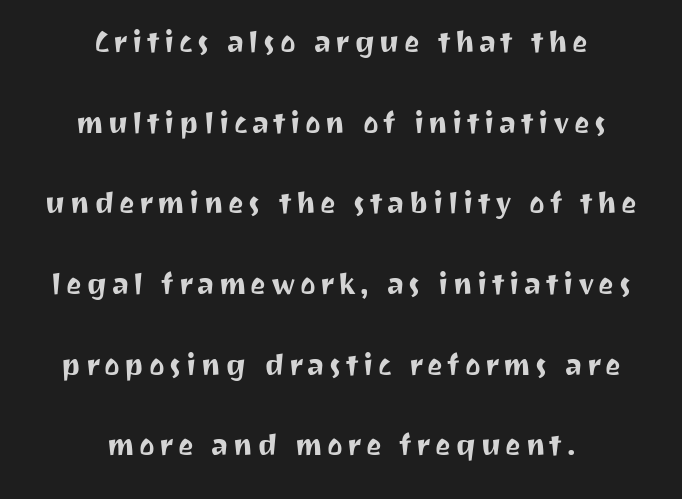
Q: Is the text italic (slanted)? A: No, it is upright.
Q: Is the typeface a serif or a sans-serif typeface? A: Sans-serif.
Q: Is the text underlined? A: No.
Q: How is the paragraph aligned? A: Centered.
Q: Is the spacing between lines tight, normal or loose? A: Loose.
Q: Width (condensed, normal, or wide)? A: Normal.
Q: Stroke contrast? A: Medium.
Q: x-height? A: Medium.
Q: Monospaced? A: No.
